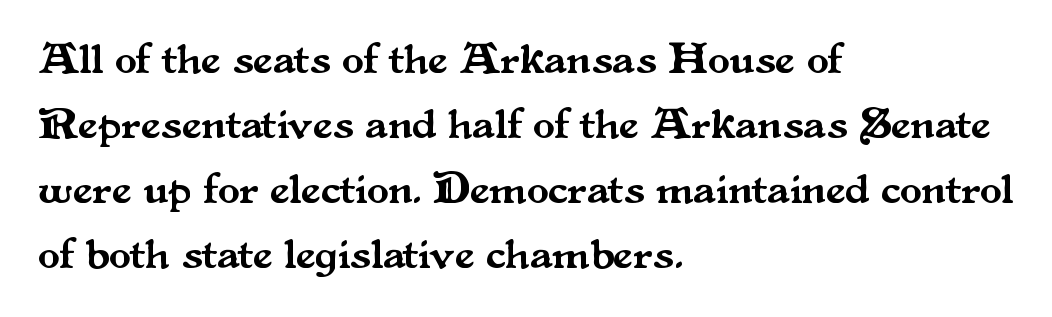
The image shows 44 px serif type, upright; set left-aligned, normal line spacing (1.48x), normal letter spacing, not underlined; medium stroke contrast and a small x-height.
